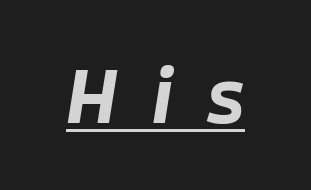
{"italic": "yes", "lean": "right", "slant_degrees": 9, "bold": "yes", "weight": "bold", "width": "condensed", "stroke_contrast": "low", "x_height": "large", "monospaced": "no", "underline": "yes", "letter_spacing": "wide", "letter_spacing_em": 0.49, "glyph_px": 75}
